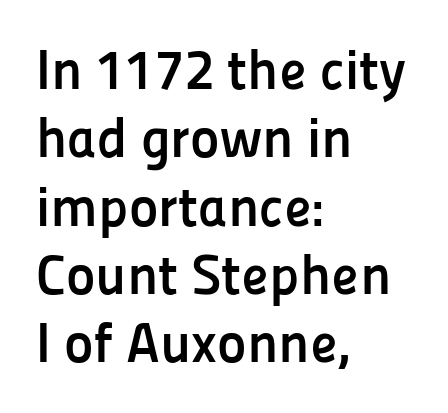
Are there feet on the stems? There aren't — it's a sans. You'd pick this weight for a headline — it's a proper bold. Proportional: the letters do not fall into vertical columns. This sample is left-justified, so line endings fall wherever the words run out. The typography opts for an upright posture over an oblique one. Honestly, there is no underline to notice here at all.
